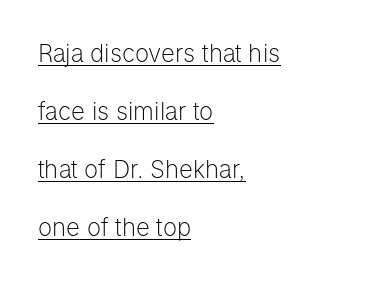
{"italic": "no", "bold": "no", "underline": "yes", "align": "left", "line_spacing": "loose", "line_spacing_ratio": 2.42, "letter_spacing": "normal", "letter_spacing_em": 0.0, "glyph_px": 24}
